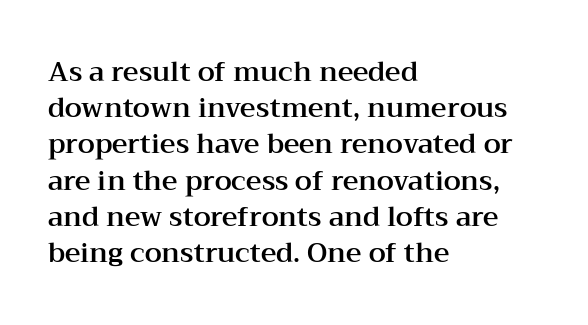
The image shows 27 px text type, upright; set left-aligned, normal line spacing (1.34x), normal letter spacing, not underlined.
